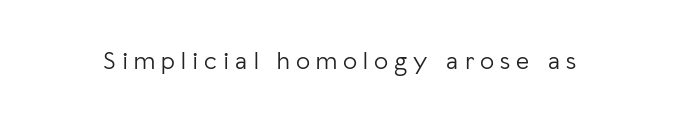
Q: Is the text bold? A: No.
Q: Is the text italic (slanted)? A: No, it is upright.
Q: Is the text underlined? A: No.
Q: Is the spacing between letters normal or unusually wide? A: Unusually wide.
